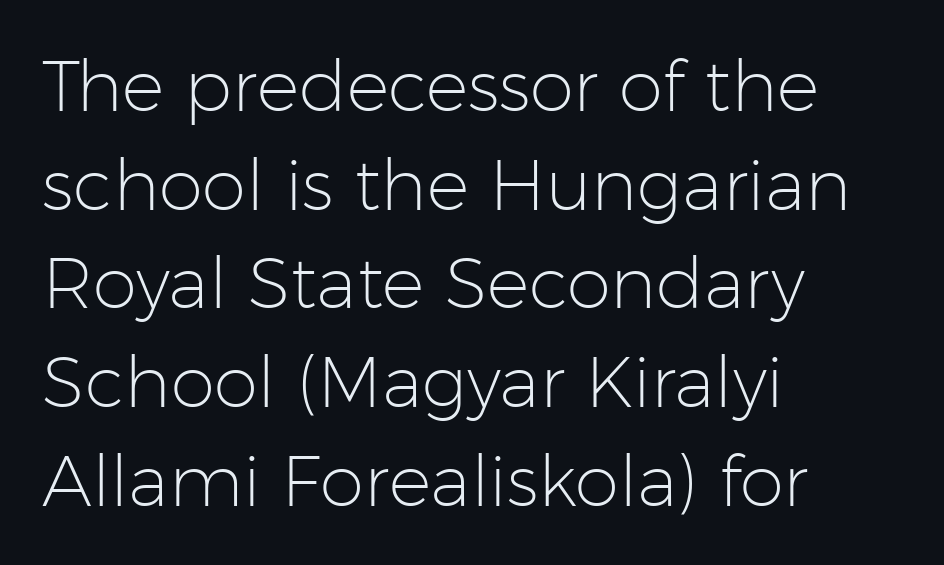
No italicization has been applied; the sample stays upright. Interline gaps are of average width in this sample. These lines are composed in type without serifs. The area under the type is left untouched. Is the letter spacing exaggerated? No — it looks like the ordinary default. Horizontally, the lines are justified to the leading edge only.
